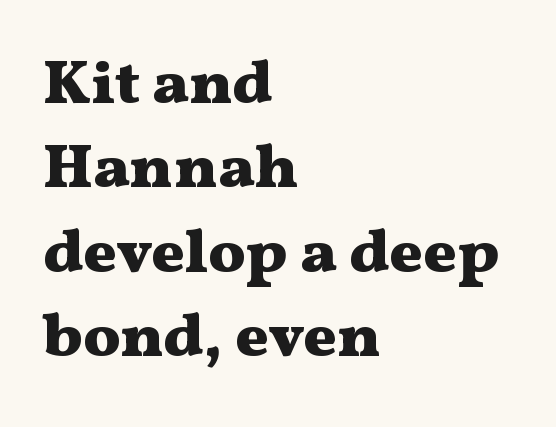
Q: Is the text bold? A: Yes.
Q: Is the text italic (slanted)? A: No, it is upright.
Q: Is the typeface a serif or a sans-serif typeface? A: Serif.
Q: Is the text underlined? A: No.
Q: How is the paragraph aligned? A: Left-aligned.
Q: Is the spacing between letters normal or unusually wide? A: Normal.
Q: Is the spacing between lines tight, normal or loose? A: Normal.
Q: Width (condensed, normal, or wide)? A: Wide.
Q: Stroke contrast? A: Medium.
Q: x-height? A: Medium.
Q: Monospaced? A: No.
